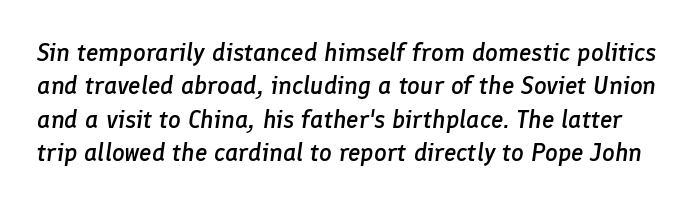
Q: Is the text bold? A: Semi-bold.
Q: Is the text italic (slanted)? A: Yes, it leans right by about 8 degrees.
Q: Is the text underlined? A: No.
Q: Is the spacing between letters normal or unusually wide? A: Normal.
Q: Is the spacing between lines tight, normal or loose? A: Normal.
